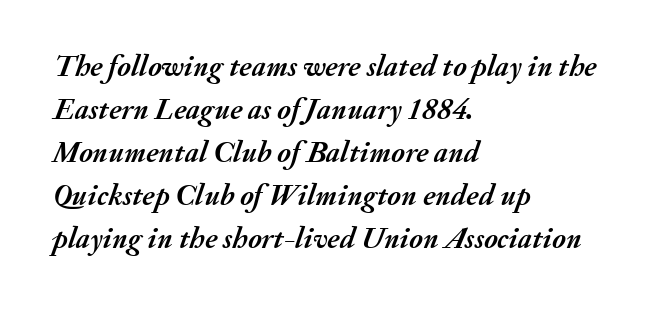
Q: Is the text bold? A: Yes.
Q: Is the text italic (slanted)? A: Yes, it leans right by about 20 degrees.
Q: Is the text underlined? A: No.
Q: How is the paragraph aligned? A: Left-aligned.
Q: Is the spacing between letters normal or unusually wide? A: Normal.
Q: Is the spacing between lines tight, normal or loose? A: Normal.
Q: Width (condensed, normal, or wide)? A: Normal.
Q: Stroke contrast? A: Medium.
Q: x-height? A: Small.
Q: Monospaced? A: No.
